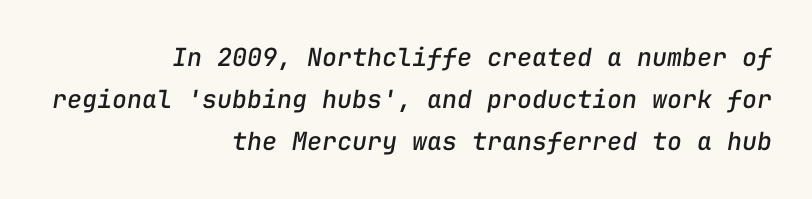
Q: Is the text italic (slanted)? A: Yes, it leans right by about 9 degrees.
Q: Is the text underlined? A: No.
Q: How is the paragraph aligned? A: Right-aligned.
Q: Is the spacing between letters normal or unusually wide? A: Normal.
Q: Is the spacing between lines tight, normal or loose? A: Normal.
